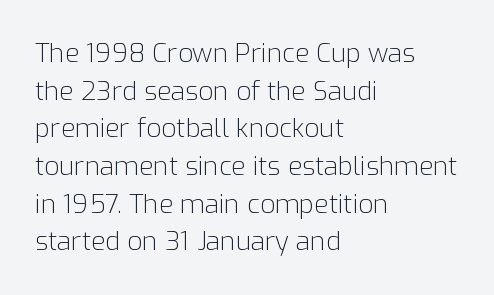
This sample is left-justified, so line endings fall wherever the words run out. Short note: letters normally spaced. These lines were composed using upright roman letters. Nothing heavy about these letters — not bold at all. The glyphs are unaccompanied by any horizontal stroke below them. Quick note: interline space is typical.
